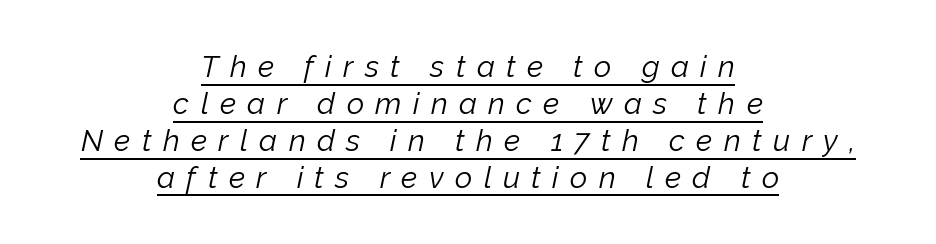
Note the varied advance widths — an 'i' is clearly narrower than an 'm'. No chunkiness to these letters — they're not bold. Reading down the block, each line starts at a different indent, mirrored at its end. Notice how the stems are inclined rather than vertical — that's the hallmark of italics.
